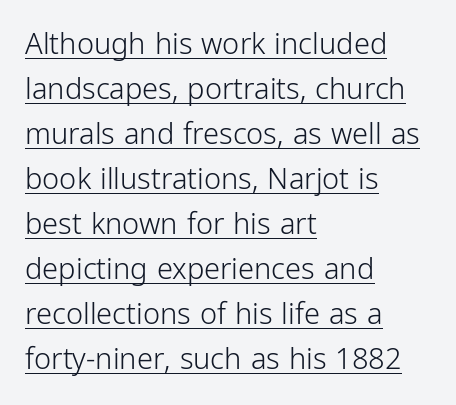
Posture: vertical. The letters carry no serifs — their stems end cleanly without finishing strokes. You could not count columns in this text — the font is proportionally spaced. What decoration does the sample have? An underline. These lines are set flush left with a ragged right edge. This block has exactly the height ordinary leading produces.
